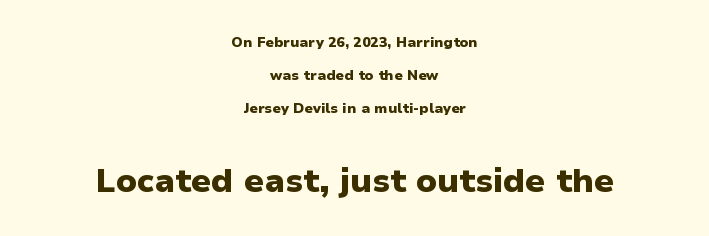
Q: Is the text bold? A: Yes.
Q: Is the text italic (slanted)? A: No, it is upright.
Q: Is the typeface a serif or a sans-serif typeface? A: Sans-serif.
Q: Is the text underlined? A: No.
Q: How is the paragraph aligned? A: Centered.
Q: Is the spacing between letters normal or unusually wide? A: Normal.
Q: Is the spacing between lines tight, normal or loose? A: Loose.
Q: Which block of text is set in a larger size, the first (top) or the second (bottom)? A: The second (bottom) one.
Q: Width (condensed, normal, or wide)? A: Normal.
Q: Stroke contrast? A: Low.
Q: x-height? A: Medium.
Q: Monospaced? A: No.
